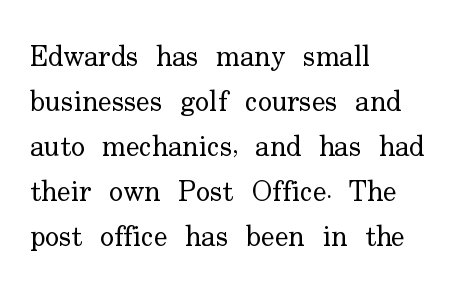
Q: Is the text bold? A: No.
Q: Is the text italic (slanted)? A: No, it is upright.
Q: Is the typeface a serif or a sans-serif typeface? A: Serif.
Q: Is the text underlined? A: No.
Q: How is the paragraph aligned? A: Left-aligned.
Q: Is the spacing between letters normal or unusually wide? A: Normal.
Q: Is the spacing between lines tight, normal or loose? A: Normal.
Q: Width (condensed, normal, or wide)? A: Normal.
Q: Stroke contrast? A: Low.
Q: x-height? A: Small.
Q: Monospaced? A: No.
